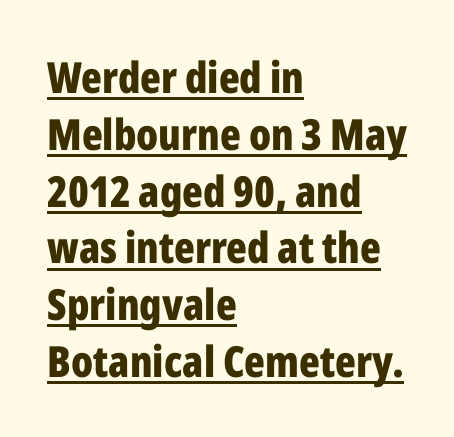
{"serif": "no", "italic": "no", "bold": "yes", "weight": "bold", "width": "condensed", "stroke_contrast": "low", "x_height": "medium", "monospaced": "no", "underline": "yes", "align": "left", "line_spacing": "normal", "line_spacing_ratio": 1.32, "letter_spacing": "normal", "letter_spacing_em": 0.0, "glyph_px": 43}
